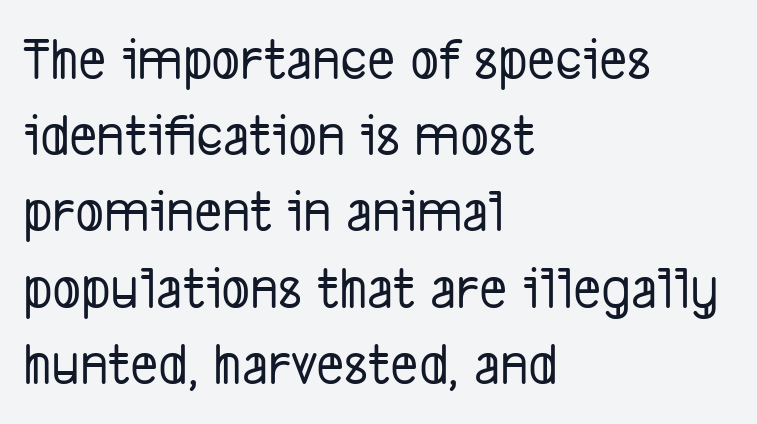
The image shows 60 px condensed sans-serif type; set left-aligned, normal line spacing (1.27x), normal letter spacing, not underlined; low stroke contrast and a medium x-height.
